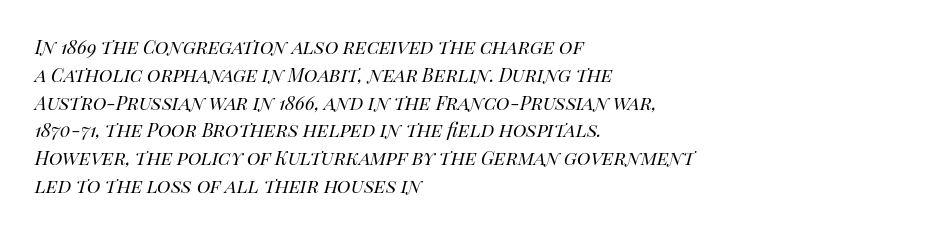
Q: Is the text bold? A: No.
Q: Is the text italic (slanted)? A: Yes, it leans right by about 14 degrees.
Q: Is the text underlined? A: No.
Q: How is the paragraph aligned? A: Left-aligned.
Q: Is the spacing between letters normal or unusually wide? A: Normal.
